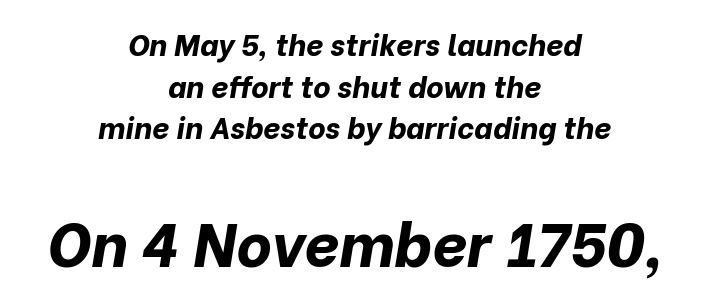
The image shows 61 px bold type, italic (leaning right); set centered, normal line spacing (1.39x), normal letter spacing, not underlined; the second (bottom) block is 2.03x larger; low stroke contrast and a medium x-height.
